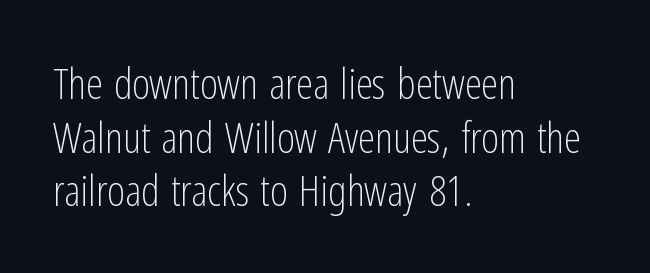
{"serif": "no", "italic": "no", "bold": "no", "weight": "light", "width": "condensed", "stroke_contrast": "low", "x_height": "medium", "monospaced": "no", "underline": "no", "align": "left", "line_spacing": "normal", "line_spacing_ratio": 1.25, "letter_spacing": "normal", "letter_spacing_em": 0.0, "glyph_px": 43}
